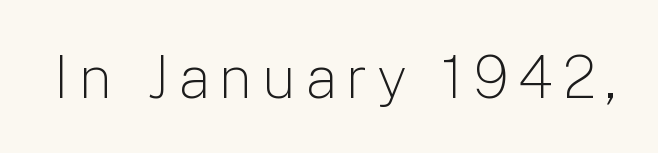
{"serif": "no", "italic": "no", "bold": "no", "weight": "light", "width": "normal", "stroke_contrast": "low", "x_height": "medium", "monospaced": "no", "underline": "no", "glyph_px": 59}
